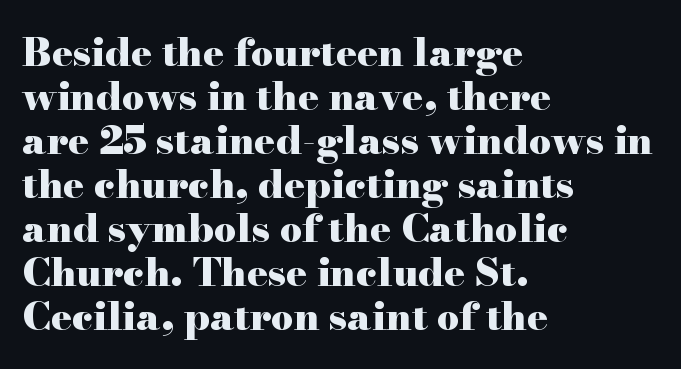
Students, observe: this is what under-led, compact text looks like. Reading down the block, your eye returns to a fixed left position each line. Is there any slant? The stems are plumb. The rendering uses a bold face; every stroke is thick and dark. Each row of text sits above clean, open space.
